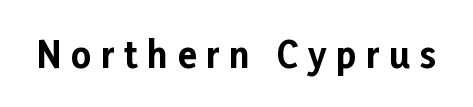
{"serif": "no", "italic": "no", "bold": "yes", "weight": "bold", "width": "normal", "stroke_contrast": "low", "x_height": "medium", "monospaced": "no", "underline": "no", "letter_spacing": "wide", "letter_spacing_em": 0.27, "glyph_px": 35}
